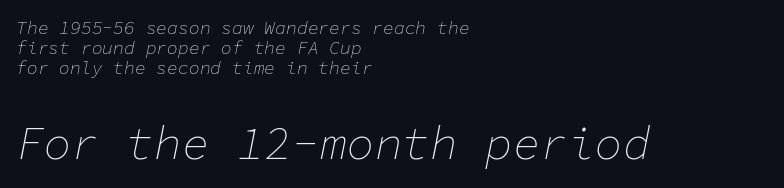
{"italic": "yes", "lean": "right", "slant_degrees": 11, "bold": "no", "weight": "thin", "width": "normal", "stroke_contrast": "low", "x_height": "medium", "monospaced": "yes", "underline": "no", "align": "left", "line_spacing": "tight", "line_spacing_ratio": 1.11, "letter_spacing": "normal", "letter_spacing_em": 0.0, "larger_block": "second", "size_ratio": 2.56, "glyph_px": 46}
